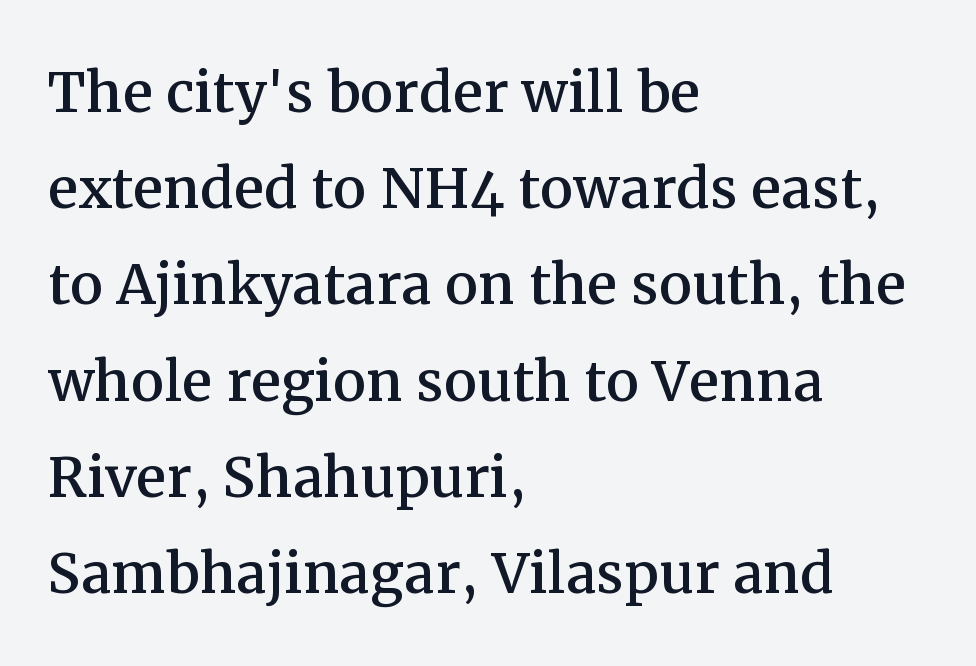
{"serif": "yes", "italic": "no", "width": "normal", "stroke_contrast": "medium", "x_height": "medium", "monospaced": "no", "underline": "no", "align": "left", "line_spacing": "normal", "line_spacing_ratio": 1.3, "letter_spacing": "normal", "letter_spacing_em": 0.0, "glyph_px": 74}
